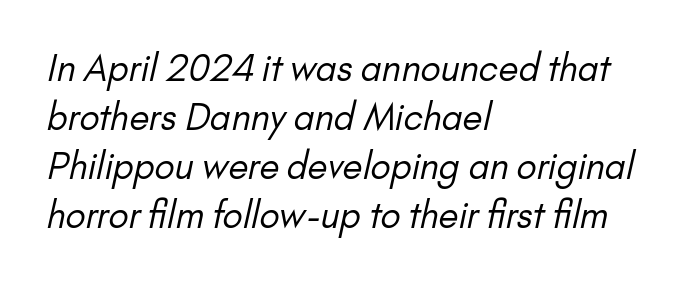
The typesetting does not lean heavy: it is not bold. The letters advance in unequal steps, a hallmark of proportional type. Regarding serifs, this sample does without them. Normally led — the rows are evenly, conventionally spaced. This rendering leaves character spacing at its baseline value.
